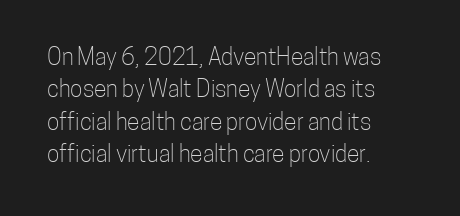
{"italic": "no", "bold": "no", "underline": "no", "align": "left", "line_spacing": "normal", "line_spacing_ratio": 1.41, "letter_spacing": "normal", "letter_spacing_em": 0.0, "glyph_px": 23}
